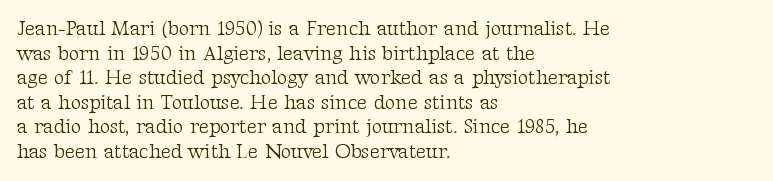
Casual observation: everything's shoved over to the left. This is not heavy type; no bold has been used. Italic? Not at all — the glyphs are vertical. The space beneath each line is pristine and unruled. No extra tracking has been applied to these lines.
